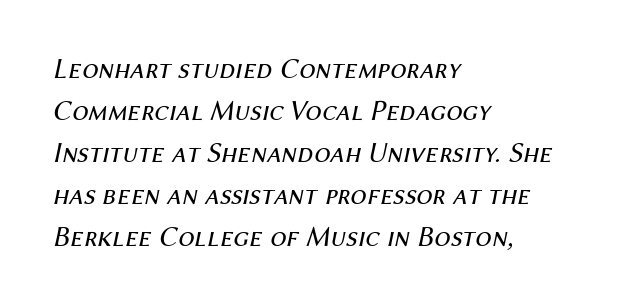
The image shows 29 px regular-weight type, italic (leaning right); set left-aligned, normal line spacing (1.45x), normal letter spacing, not underlined; medium stroke contrast and a medium x-height.
